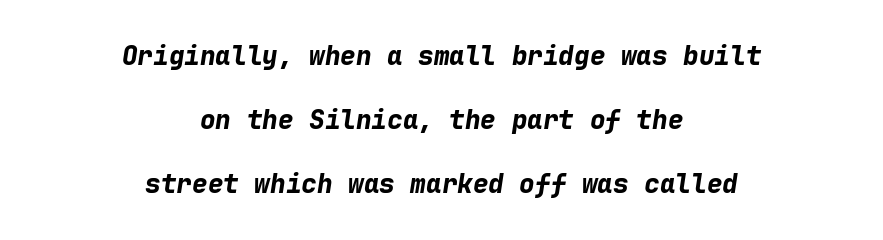
{"italic": "yes", "lean": "right", "slant_degrees": 9, "bold": "yes", "underline": "no", "align": "center", "line_spacing": "loose", "line_spacing_ratio": 2.47, "letter_spacing": "normal", "letter_spacing_em": 0.0, "glyph_px": 26}
